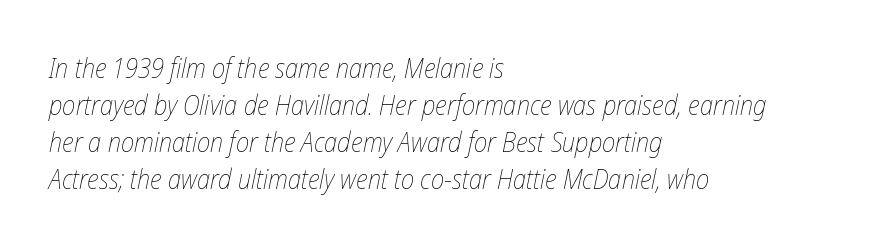
The image shows 27 px text type, italic (leaning right); set left-aligned, normal line spacing (1.37x), normal letter spacing, not underlined.
